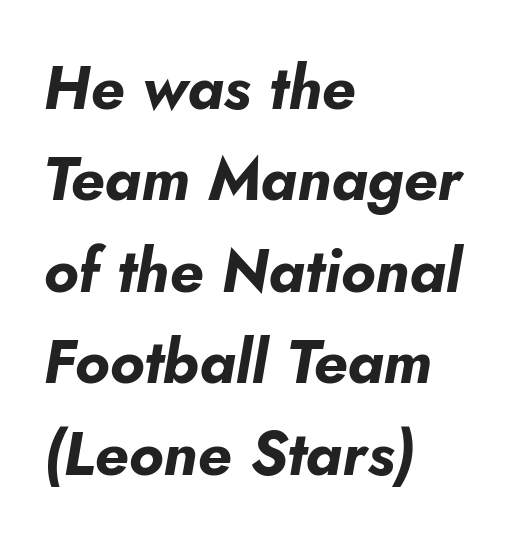
Nobody drew a line under any word here. Here the glyphs are tracked normally, forming tight word shapes. Looks like regular typesetting: each glyph gets only the width it needs. Horizontal bands of white between lines are of average thickness.
